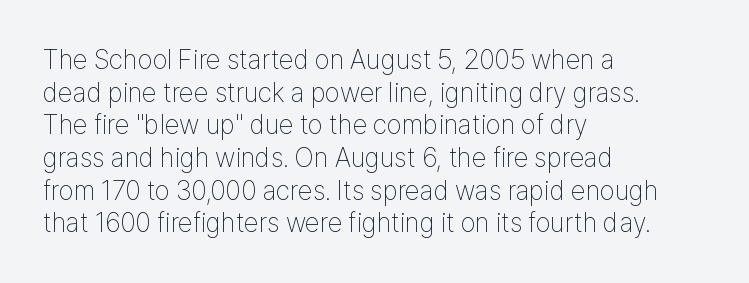
Q: Is the text bold? A: No.
Q: Is the text italic (slanted)? A: No, it is upright.
Q: Is the text underlined? A: No.
Q: How is the paragraph aligned? A: Left-aligned.
Q: Is the spacing between letters normal or unusually wide? A: Normal.
